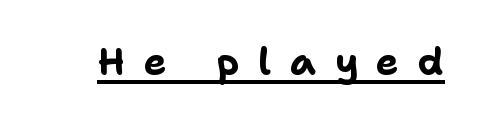
{"serif": "no", "italic": "no", "bold": "yes", "weight": "bold", "width": "normal", "stroke_contrast": "low", "x_height": "medium", "monospaced": "no", "underline": "yes", "letter_spacing": "wide", "letter_spacing_em": 0.49, "glyph_px": 38}
